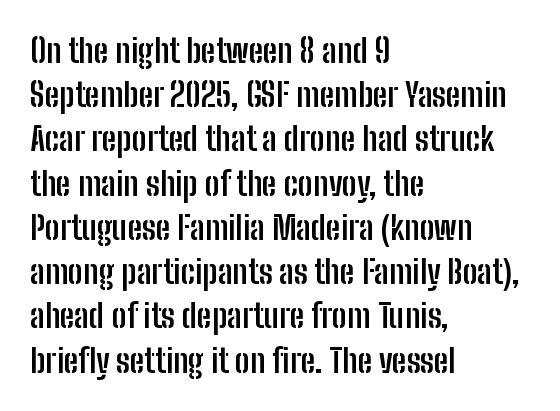
Q: Is the text bold? A: Yes.
Q: Is the text italic (slanted)? A: No, it is upright.
Q: Is the typeface a serif or a sans-serif typeface? A: Sans-serif.
Q: Is the text underlined? A: No.
Q: How is the paragraph aligned? A: Left-aligned.
Q: Is the spacing between letters normal or unusually wide? A: Normal.
Q: Is the spacing between lines tight, normal or loose? A: Normal.
Q: Width (condensed, normal, or wide)? A: Condensed.
Q: Stroke contrast? A: Low.
Q: x-height? A: Medium.
Q: Monospaced? A: No.
